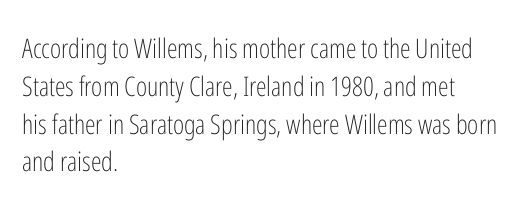
Short note: letters normally spaced. These lines are set flush left with a ragged right edge. The passage shown is not bold in any degree. Rows of type keep a routine distance in the vertical direction. This is the regular roman posture of the typeface.
